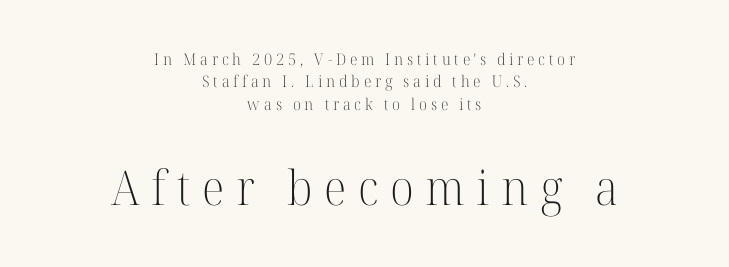
Q: Is the text bold? A: No.
Q: Is the text italic (slanted)? A: No, it is upright.
Q: Is the typeface a serif or a sans-serif typeface? A: Serif.
Q: Is the text underlined? A: No.
Q: How is the paragraph aligned? A: Centered.
Q: Is the spacing between letters normal or unusually wide? A: Unusually wide.
Q: Is the spacing between lines tight, normal or loose? A: Normal.
Q: Which block of text is set in a larger size, the first (top) or the second (bottom)? A: The second (bottom) one.
Q: Width (condensed, normal, or wide)? A: Normal.
Q: Stroke contrast? A: High.
Q: x-height? A: Medium.
Q: Monospaced? A: No.
